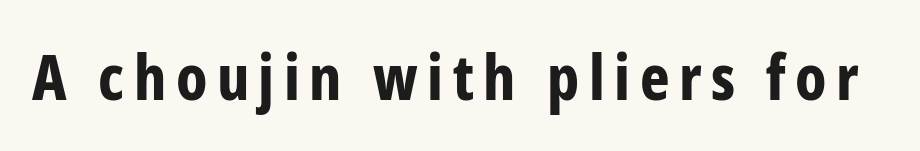
The image shows 63 px bold, condensed sans-serif type, upright; set not underlined; low stroke contrast and a medium x-height.
